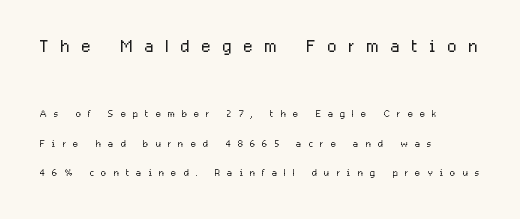
The image shows 24 px text type, upright; set left-aligned, loose line spacing (2.12x), unusually wide letter spacing (+0.5 em), not underlined; the first (top) block is 1.71x larger.
